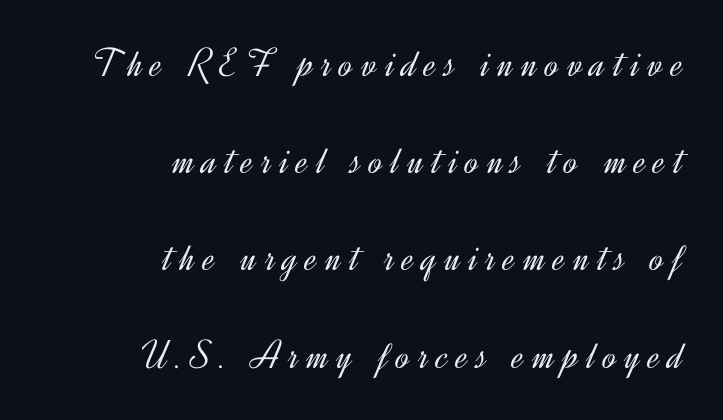
{"serif": "no", "bold": "no", "weight": "light", "width": "normal", "x_height": "small", "monospaced": "no", "underline": "no", "align": "right", "line_spacing": "loose", "line_spacing_ratio": 2.37, "letter_spacing": "wide", "letter_spacing_em": 0.2, "glyph_px": 41}
